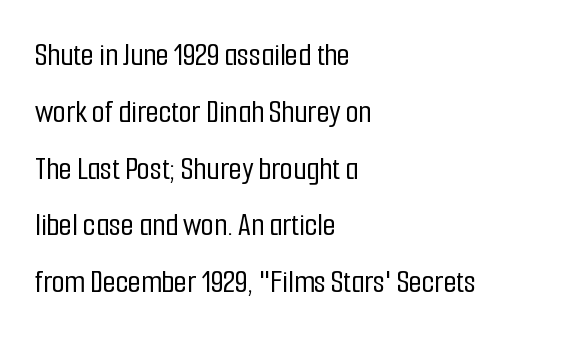
{"serif": "no", "italic": "no", "width": "condensed", "stroke_contrast": "low", "x_height": "medium", "monospaced": "no", "underline": "no", "align": "left", "line_spacing_ratio": 1.72, "letter_spacing": "normal", "letter_spacing_em": 0.0, "glyph_px": 33}
